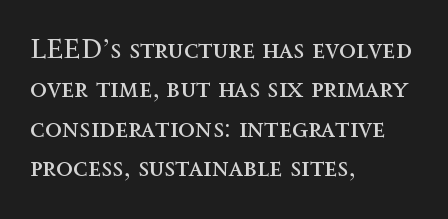
The image shows 28 px regular-weight type, upright; set left-aligned, normal line spacing (1.41x), normal letter spacing, not underlined; a medium x-height.
